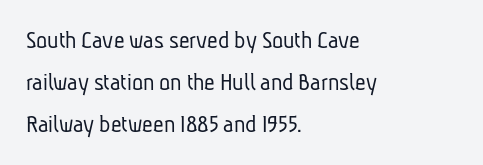
Q: Is the text bold? A: No.
Q: Is the text underlined? A: No.
Q: How is the paragraph aligned? A: Left-aligned.
Q: Is the spacing between letters normal or unusually wide? A: Normal.
Q: Is the spacing between lines tight, normal or loose? A: Normal.
